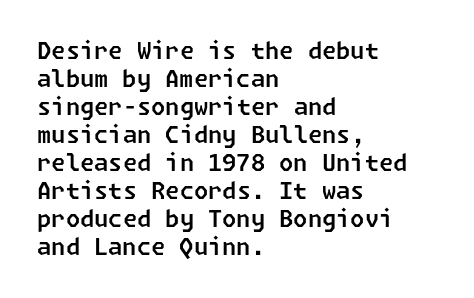
The image shows 23 px text type; set left-aligned, line spacing 1.22x, normal letter spacing, not underlined.
